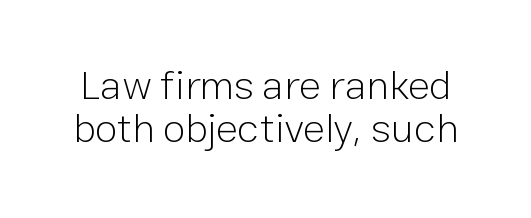
Q: Is the text bold? A: No.
Q: Is the text italic (slanted)? A: No, it is upright.
Q: Is the typeface a serif or a sans-serif typeface? A: Sans-serif.
Q: Is the text underlined? A: No.
Q: Is the spacing between letters normal or unusually wide? A: Normal.
Q: Is the spacing between lines tight, normal or loose? A: Tight.
Q: Width (condensed, normal, or wide)? A: Normal.
Q: Stroke contrast? A: Low.
Q: x-height? A: Medium.
Q: Monospaced? A: No.
